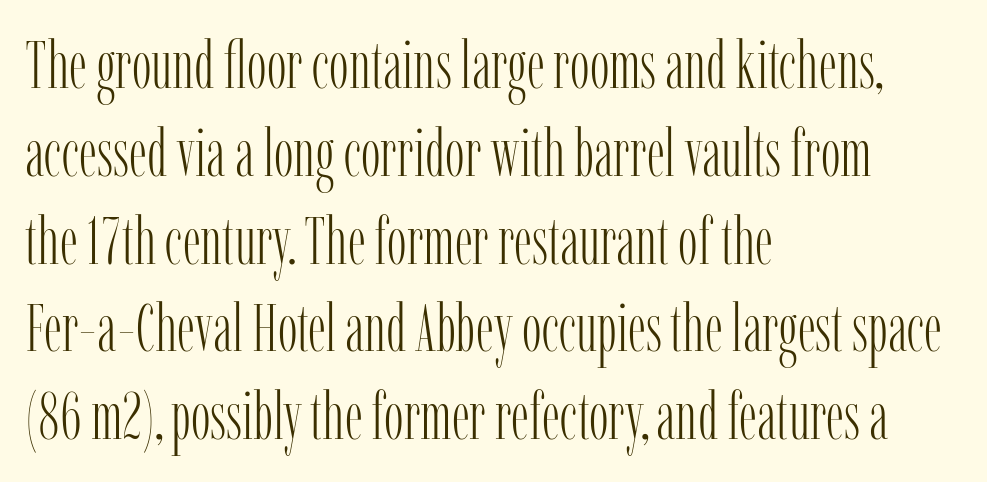
The image shows 66 px light, condensed serif type, upright; set left-aligned, normal line spacing (1.33x), normal letter spacing, not underlined; low stroke contrast and a medium x-height.
